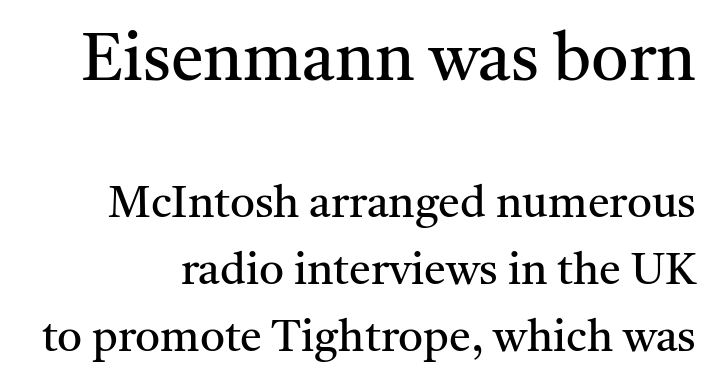
Regarding leading, the lines here are spaced in the standard way. The emphasis by scale lands on block number one, above. Just letters on the line, the space beneath them empty. Are there feet on the stems? There are — it's a serif. Note the varied advance widths — an 'i' is clearly narrower than an 'm'. Observe the ordinary spacing: letters are neighbours, not strangers.
